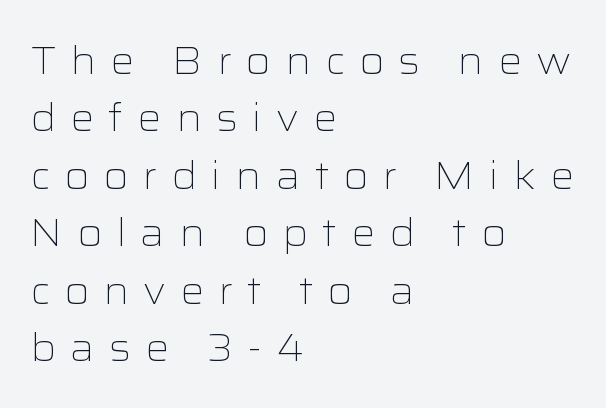
{"serif": "no", "italic": "no", "bold": "no", "weight": "light", "width": "wide", "stroke_contrast": "low", "x_height": "medium", "monospaced": "no", "underline": "no", "align": "left", "line_spacing": "normal", "line_spacing_ratio": 1.51, "letter_spacing": "wide", "letter_spacing_em": 0.37, "glyph_px": 38}
